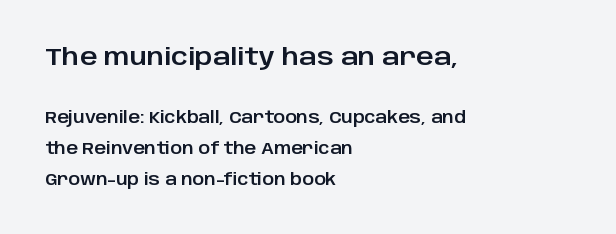
A roman cut, with each character standing at attention. The rendering anchors every line to the left-hand side. Vertical spacing — loose. Compare the two chunks: the upper has the greater cap height. Standard letterfit; no display-style spreading of the glyphs.
